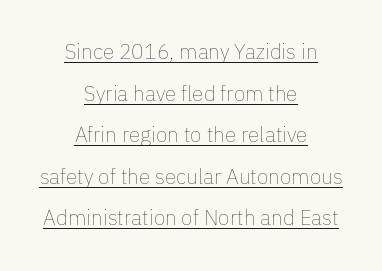
{"italic": "no", "bold": "no", "underline": "yes", "align": "center", "line_spacing": "loose", "line_spacing_ratio": 1.98, "letter_spacing": "normal", "letter_spacing_em": 0.0, "glyph_px": 21}
